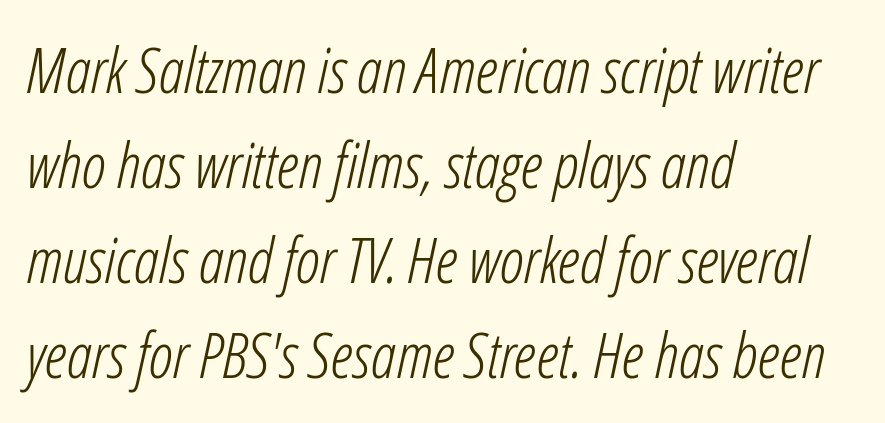
Q: Is the text bold? A: No.
Q: Is the text italic (slanted)? A: Yes, it leans right by about 12 degrees.
Q: Is the text underlined? A: No.
Q: How is the paragraph aligned? A: Left-aligned.
Q: Is the spacing between letters normal or unusually wide? A: Normal.
Q: Is the spacing between lines tight, normal or loose? A: Normal.
Q: Width (condensed, normal, or wide)? A: Condensed.
Q: Stroke contrast? A: Low.
Q: x-height? A: Medium.
Q: Monospaced? A: No.
